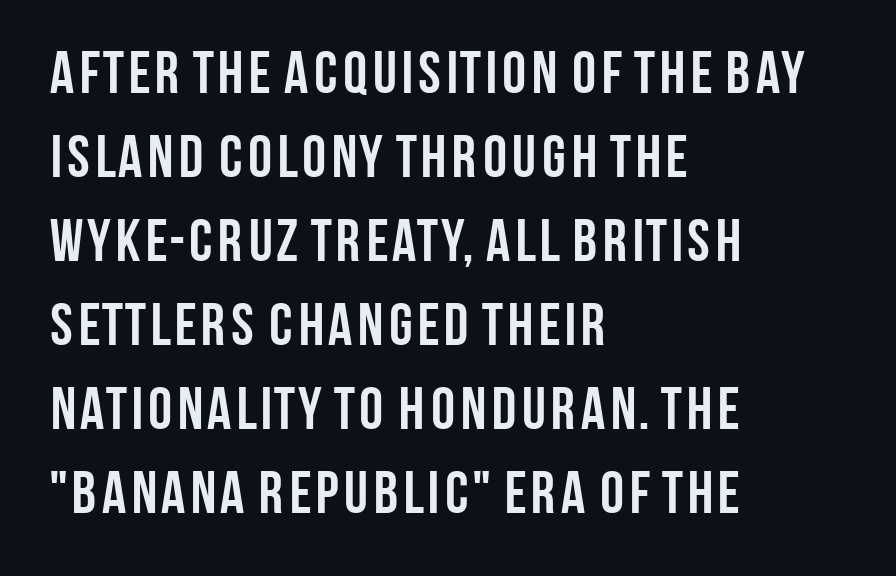
Spacing verdict: proportional, widths tailored to each character. Which margin do the lines hug? The left one — the right edge is uneven. Heft: maximum for text — a bold. It's the straight-up-and-down kind of type. This rendering features lettering with no underline.
